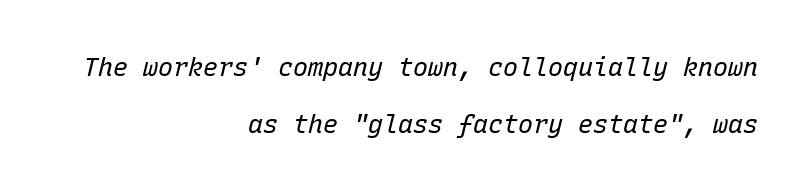
{"italic": "yes", "lean": "right", "slant_degrees": 15, "bold": "no", "underline": "no", "align": "right", "line_spacing": "loose", "line_spacing_ratio": 2.28, "letter_spacing": "normal", "letter_spacing_em": 0.0, "glyph_px": 25}
